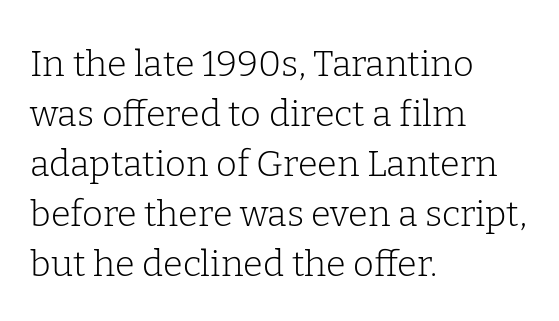
The setting favours the left margin, as ordinary paragraphs usually do. The type is set solid horizontally, with unmodified tracking. Leading: standard. Think standard paragraph weight, or any step lighter than that. This rendering features lettering with no underline. The glyphs in this specimen are seriffed.
